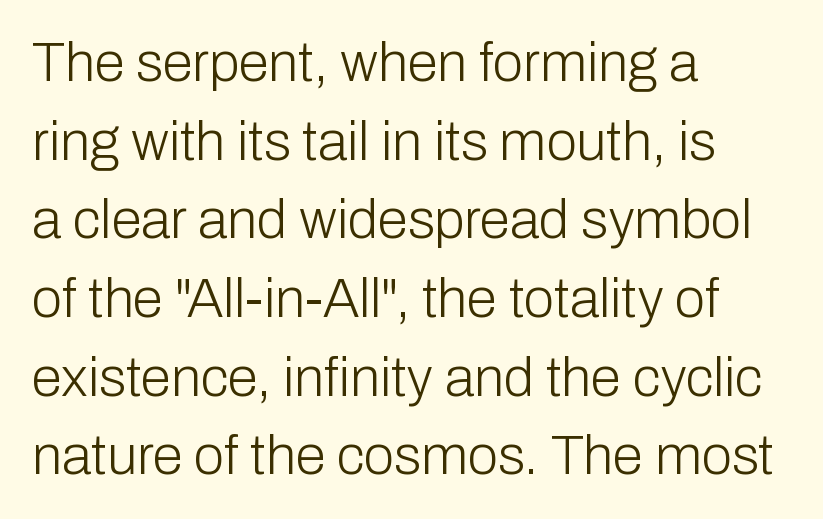
{"serif": "no", "italic": "no", "bold": "no", "weight": "light", "width": "normal", "stroke_contrast": "low", "x_height": "medium", "monospaced": "no", "underline": "no", "align": "left", "line_spacing": "normal", "line_spacing_ratio": 1.43, "letter_spacing": "normal", "letter_spacing_em": 0.0, "glyph_px": 55}
